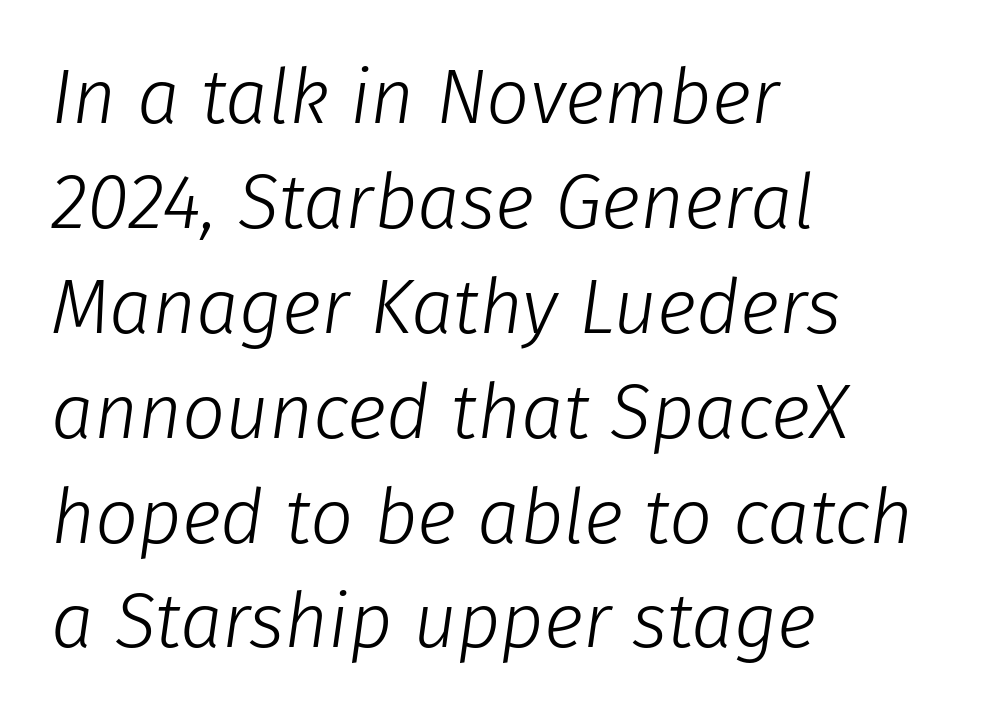
Q: Is the text bold? A: No.
Q: Is the text italic (slanted)? A: Yes, it leans right by about 8 degrees.
Q: Is the text underlined? A: No.
Q: How is the paragraph aligned? A: Left-aligned.
Q: Is the spacing between letters normal or unusually wide? A: Normal.
Q: Is the spacing between lines tight, normal or loose? A: Normal.
Q: Width (condensed, normal, or wide)? A: Normal.
Q: Stroke contrast? A: Low.
Q: x-height? A: Medium.
Q: Monospaced? A: No.
